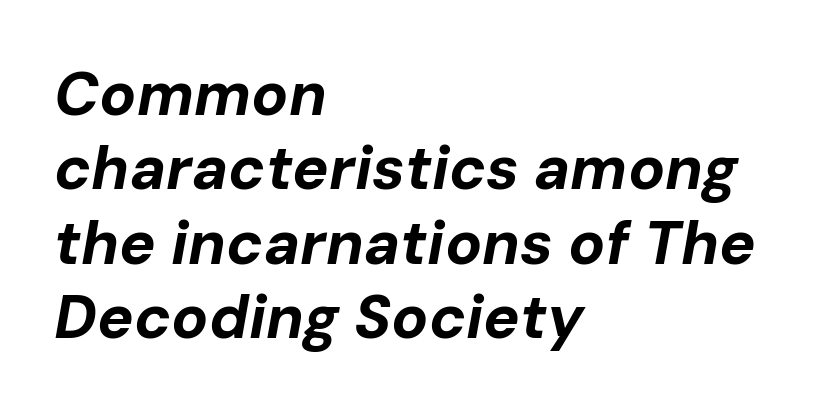
{"italic": "yes", "lean": "right", "slant_degrees": 10, "bold": "yes", "weight": "bold", "width": "normal", "stroke_contrast": "low", "x_height": "medium", "monospaced": "no", "underline": "no", "align": "left", "line_spacing_ratio": 1.22, "letter_spacing": "normal", "letter_spacing_em": 0.0, "glyph_px": 61}
